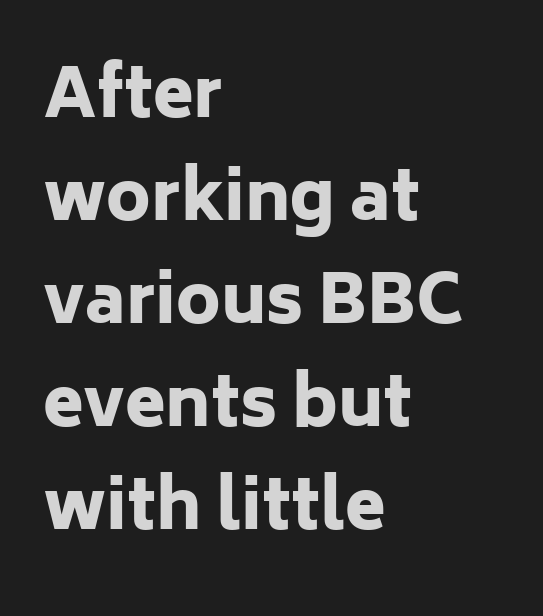
{"serif": "no", "italic": "no", "bold": "yes", "weight": "heavy", "width": "normal", "stroke_contrast": "low", "x_height": "medium", "monospaced": "no", "underline": "no", "align": "left", "line_spacing": "normal", "line_spacing_ratio": 1.56, "letter_spacing": "normal", "letter_spacing_em": 0.0, "glyph_px": 66}
